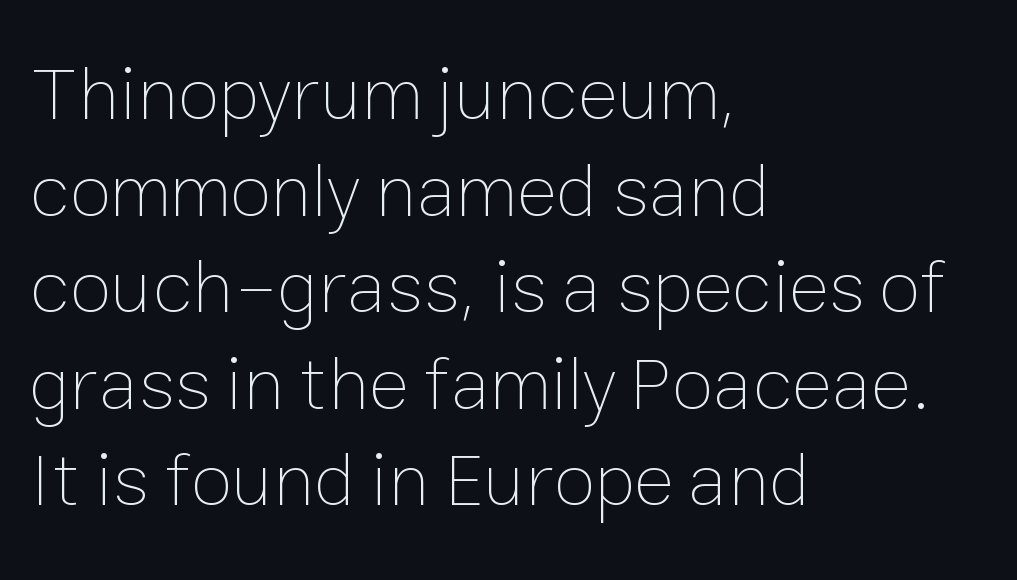
Regular leading. No chunkiness to these letters — they're not bold. Honestly, the letter spacing is just normal — you wouldn't notice it. The rag falls on the right side of this text block. The zone under the glyphs is completely vacant.
